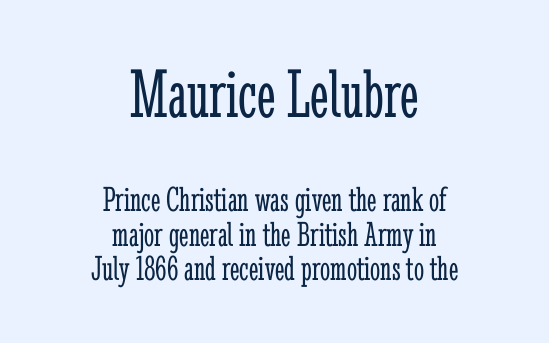
Stroke mass is kept to a normal reading level or below. Alignment: centered. The face used here appears at its bigger size in the upper chunk. The foot of each line stays bare and open.
